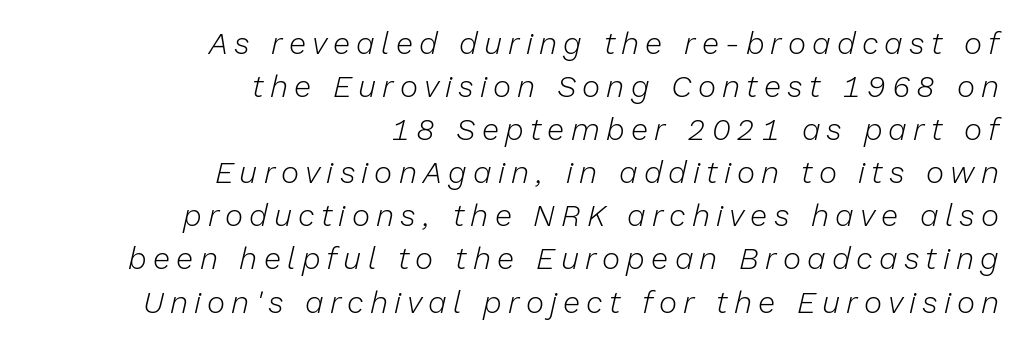
Q: Is the text bold? A: No.
Q: Is the text italic (slanted)? A: Yes, it leans right by about 13 degrees.
Q: Is the text underlined? A: No.
Q: How is the paragraph aligned? A: Right-aligned.
Q: Is the spacing between letters normal or unusually wide? A: Unusually wide.
Q: Is the spacing between lines tight, normal or loose? A: Normal.
Q: Width (condensed, normal, or wide)? A: Normal.
Q: Stroke contrast? A: Low.
Q: x-height? A: Medium.
Q: Monospaced? A: No.
